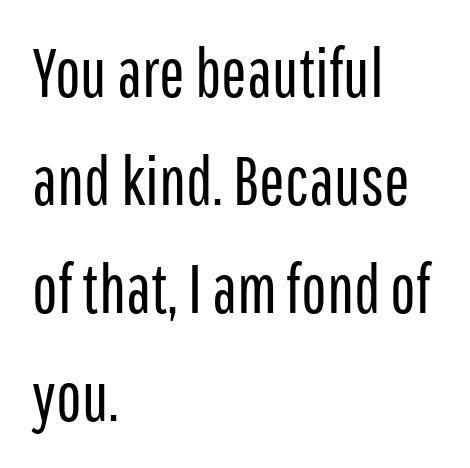
Q: Is the text bold? A: No.
Q: Is the text italic (slanted)? A: No, it is upright.
Q: Is the typeface a serif or a sans-serif typeface? A: Sans-serif.
Q: Is the text underlined? A: No.
Q: How is the paragraph aligned? A: Left-aligned.
Q: Is the spacing between letters normal or unusually wide? A: Normal.
Q: Is the spacing between lines tight, normal or loose? A: Normal.
Q: Width (condensed, normal, or wide)? A: Condensed.
Q: Stroke contrast? A: Low.
Q: x-height? A: Medium.
Q: Monospaced? A: No.
